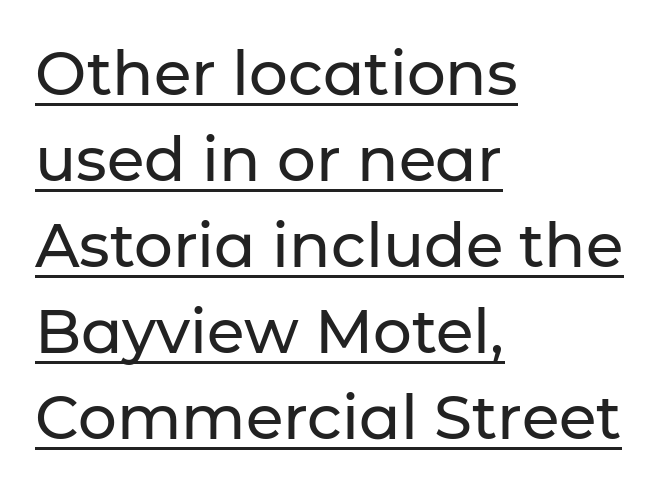
Q: Is the text italic (slanted)? A: No, it is upright.
Q: Is the typeface a serif or a sans-serif typeface? A: Sans-serif.
Q: Is the text underlined? A: Yes.
Q: How is the paragraph aligned? A: Left-aligned.
Q: Is the spacing between letters normal or unusually wide? A: Normal.
Q: Is the spacing between lines tight, normal or loose? A: Normal.
Q: Width (condensed, normal, or wide)? A: Normal.
Q: Stroke contrast? A: Low.
Q: x-height? A: Medium.
Q: Monospaced? A: No.
